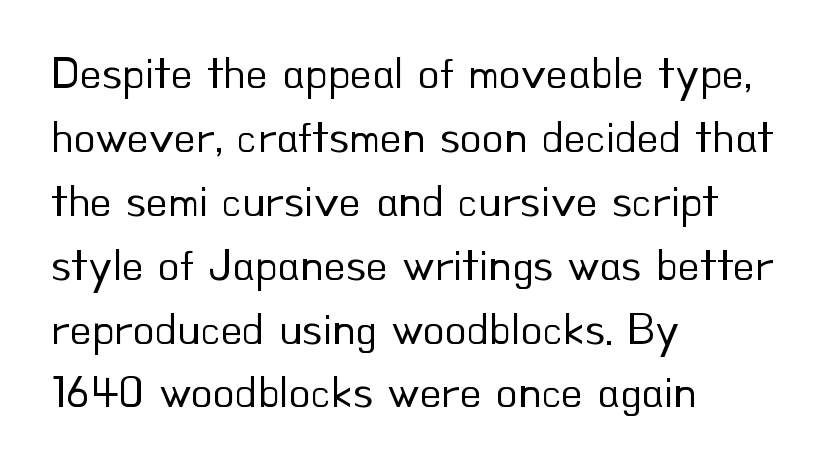
{"serif": "no", "italic": "no", "bold": "no", "weight": "regular", "width": "normal", "stroke_contrast": "low", "x_height": "small", "monospaced": "no", "underline": "no", "align": "left", "line_spacing": "normal", "line_spacing_ratio": 1.42, "letter_spacing": "normal", "letter_spacing_em": 0.0, "glyph_px": 45}
